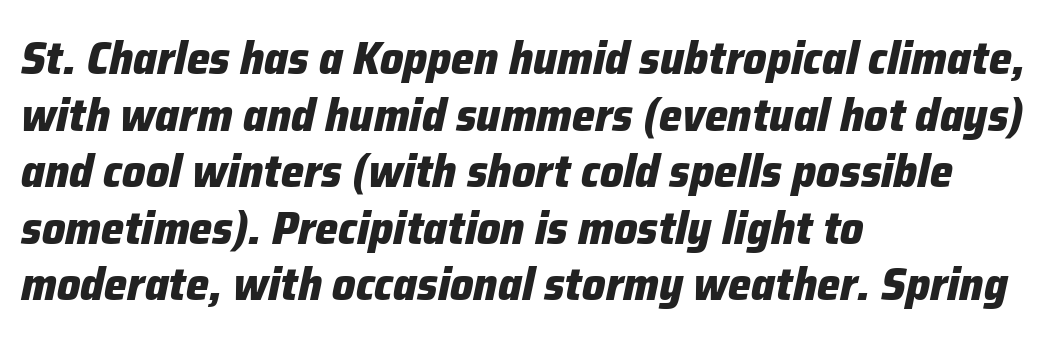
Is the letter spacing exaggerated? No — it looks like the ordinary default. Emphasis by weight is at full strength: bold. The face used here is proportionally spaced, like ordinary book or web type. Any mark beneath the type? The region is blank.
